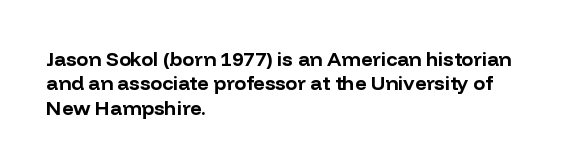
In terms of weight, the rendering is a true, heavy bold. In CSS terms this would be text-align: left. This rendering leaves character spacing at its baseline value. Honestly, there is no underline to notice here at all. The typography opts for an upright posture over an oblique one.
